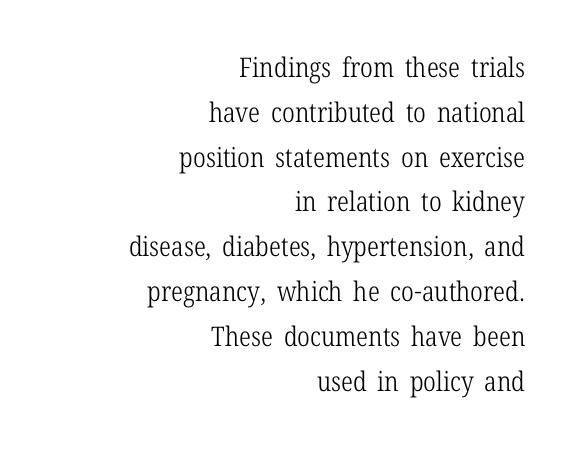
The image shows 27 px text type, upright; set right-aligned, normal line spacing (1.66x), normal letter spacing, not underlined.
